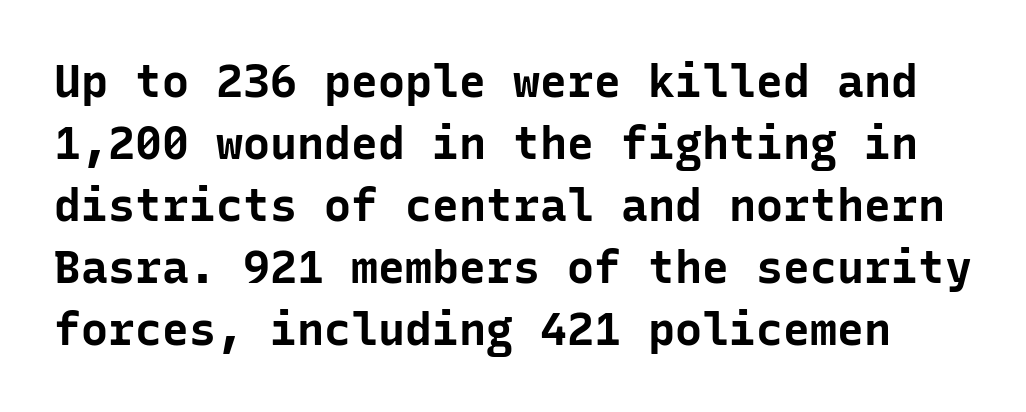
{"serif": "no", "italic": "no", "bold": "yes", "weight": "bold", "width": "normal", "stroke_contrast": "low", "x_height": "medium", "monospaced": "yes", "underline": "no", "line_spacing": "normal", "line_spacing_ratio": 1.38, "letter_spacing": "normal", "letter_spacing_em": 0.0, "glyph_px": 45}
